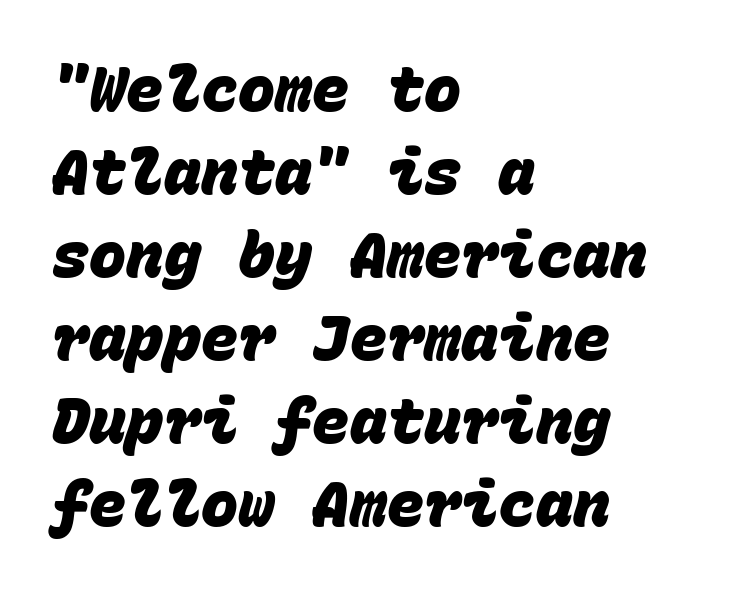
What kind of face is this? One without serifs — a sans. A student would call this left alignment; a typographer would say flush left, rag right. Letters rest on an invisible, unmarked baseline. Tracking value appears to be zero — textbook default spacing. The typesetting leans heavy: a genuine bold.
